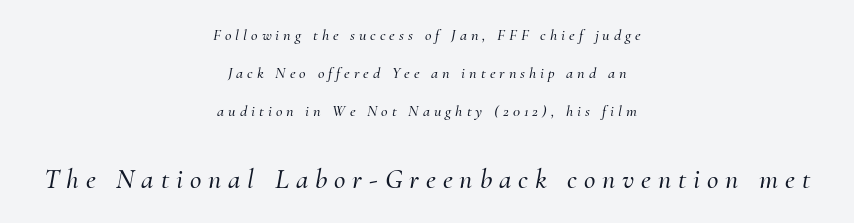
Q: Is the text italic (slanted)? A: Yes, it leans right by about 10 degrees.
Q: Is the typeface a serif or a sans-serif typeface? A: Serif.
Q: Is the text underlined? A: No.
Q: How is the paragraph aligned? A: Centered.
Q: Is the spacing between letters normal or unusually wide? A: Unusually wide.
Q: Is the spacing between lines tight, normal or loose? A: Loose.
Q: Which block of text is set in a larger size, the first (top) or the second (bottom)? A: The second (bottom) one.
Q: Width (condensed, normal, or wide)? A: Normal.
Q: Stroke contrast? A: Medium.
Q: x-height? A: Small.
Q: Monospaced? A: No.
